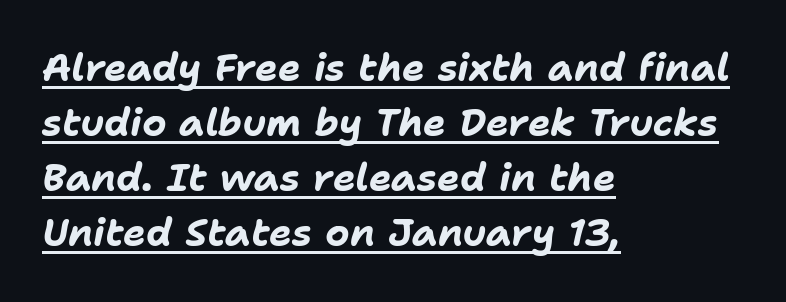
Tall strokes in this sample are angled rather than plumb. The characters look thick and weighty, a clear bold. This sample uses plain, unmodified letter spacing. Short and long lines alike share a common starting point at left. Each letter keeps its own natural width here, so spacing adapts to shape. A continuous stroke trails under the words, as in a hyperlink.
